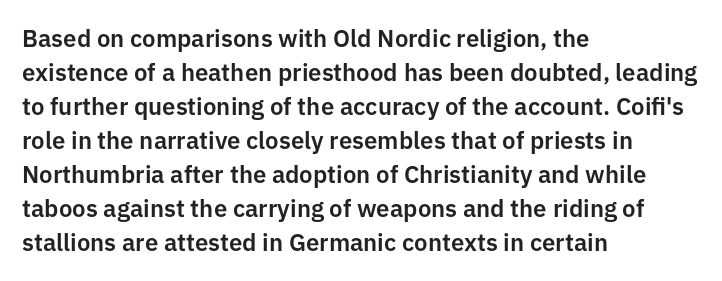
{"italic": "no", "underline": "no", "align": "left", "line_spacing": "normal", "line_spacing_ratio": 1.42, "letter_spacing": "normal", "letter_spacing_em": 0.0, "glyph_px": 24}
